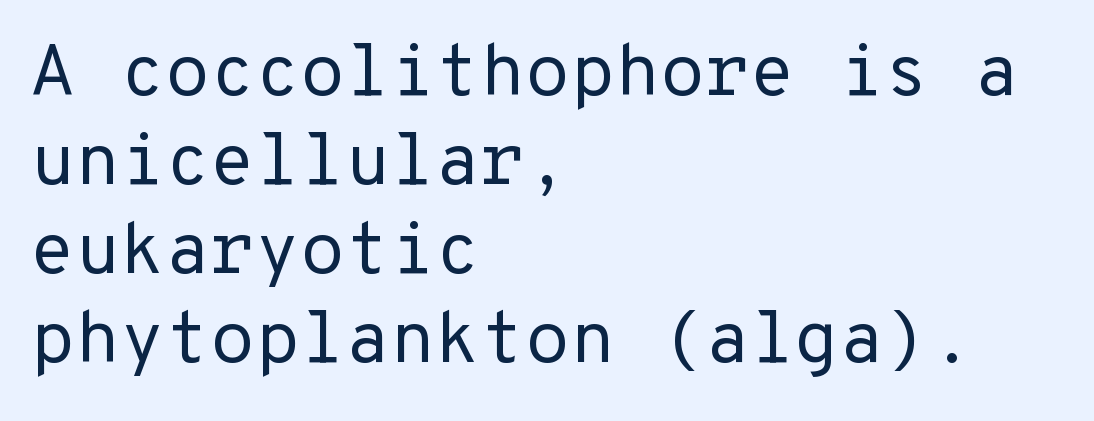
A classic flush-left, rag-right setting is used for this passage. Italic: no, the glyphs are upright roman. The space directly below the letters is spotless. I'd call this a sans setting — the letters go barefoot.
